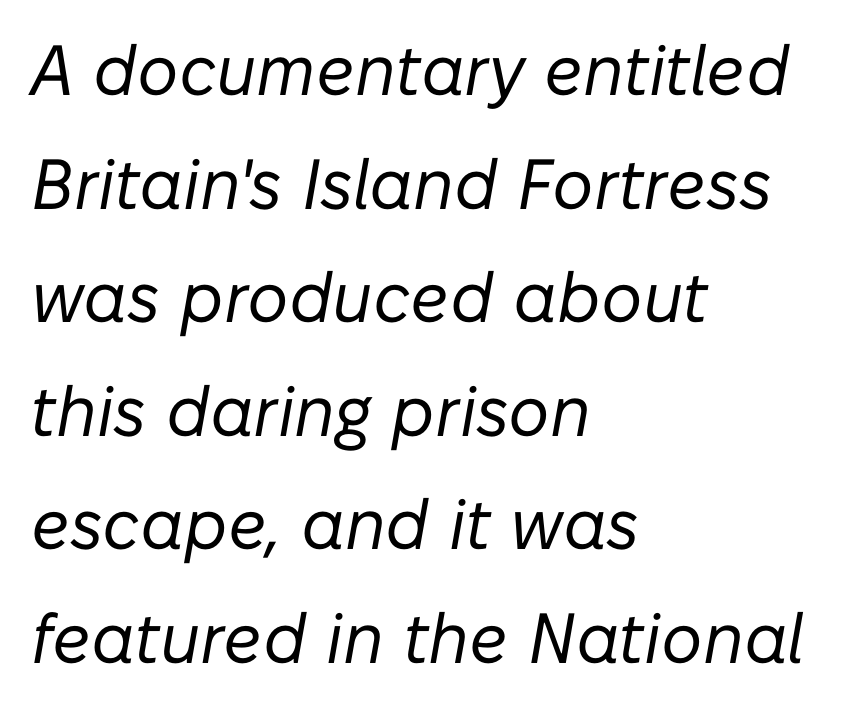
Each line starts at the same left margin while the right side varies. Is the type heavy? It reads as light-to-regular instead. Inter-character spacing is left at the font's built-in metrics. Lines of text with bare space underneath.
